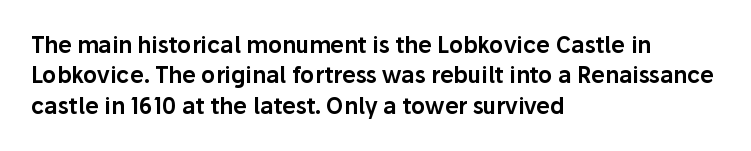
{"italic": "no", "underline": "no", "align": "left", "line_spacing": "normal", "line_spacing_ratio": 1.38, "letter_spacing": "normal", "letter_spacing_em": 0.0, "glyph_px": 22}
